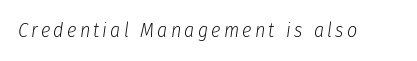
The image shows 20 px text type, italic (leaning right); set not underlined.
